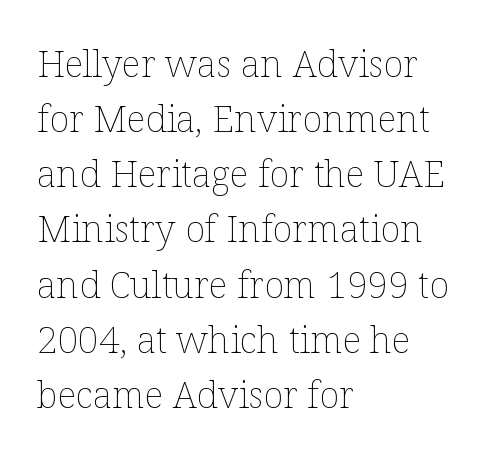
{"italic": "no", "bold": "no", "weight": "thin", "width": "normal", "stroke_contrast": "low", "x_height": "medium", "monospaced": "no", "underline": "no", "align": "left", "line_spacing": "normal", "line_spacing_ratio": 1.49, "letter_spacing": "normal", "letter_spacing_em": 0.0, "glyph_px": 37}
